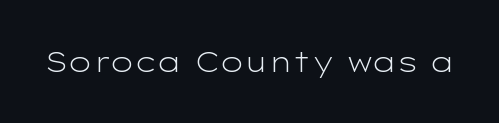
The image shows 28 px light, wide sans-serif type, upright; set normal letter spacing, not underlined; low stroke contrast and a medium x-height.
